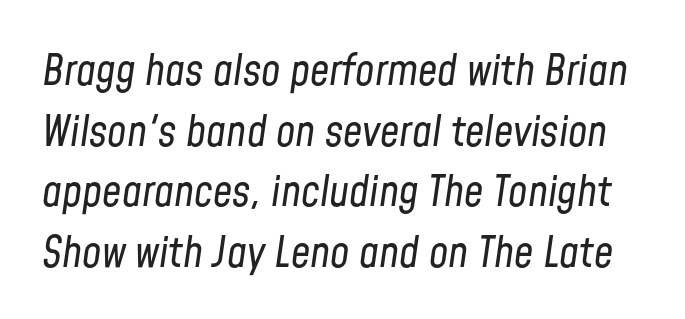
Q: Is the text bold? A: No.
Q: Is the text italic (slanted)? A: Yes, it leans right by about 8 degrees.
Q: Is the text underlined? A: No.
Q: Is the spacing between letters normal or unusually wide? A: Normal.
Q: Is the spacing between lines tight, normal or loose? A: Normal.
Q: Width (condensed, normal, or wide)? A: Condensed.
Q: Stroke contrast? A: Low.
Q: x-height? A: Medium.
Q: Monospaced? A: No.
